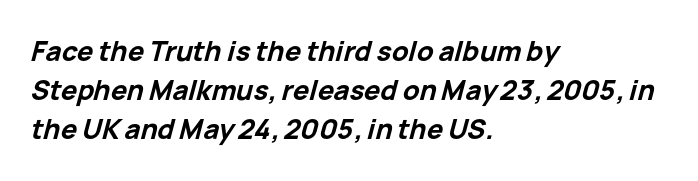
The image shows 27 px bold type, italic (leaning right); set left-aligned, normal line spacing (1.45x), normal letter spacing, not underlined.
